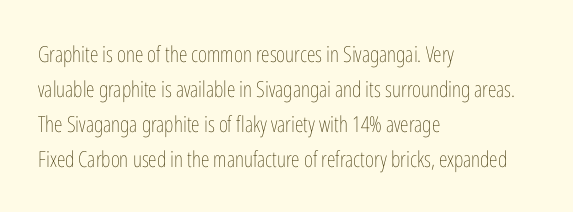
Q: Is the text bold? A: No.
Q: Is the text italic (slanted)? A: No, it is upright.
Q: Is the text underlined? A: No.
Q: How is the paragraph aligned? A: Left-aligned.
Q: Is the spacing between letters normal or unusually wide? A: Normal.
Q: Is the spacing between lines tight, normal or loose? A: Normal.
